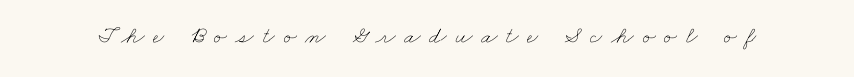
The image shows 24 px text type; set unusually wide letter spacing (+0.36 em), not underlined.
